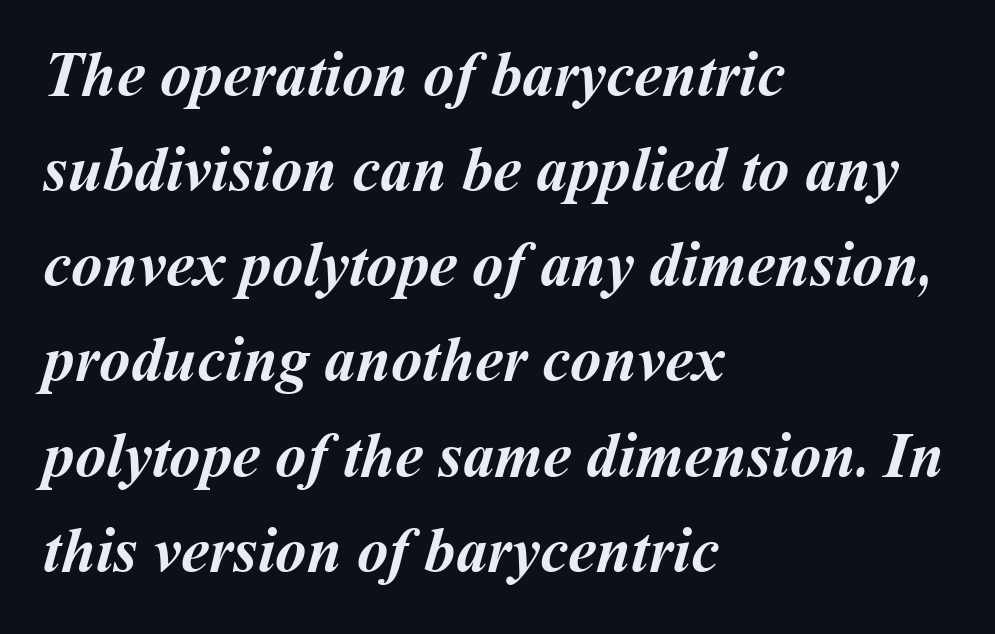
{"bold": "yes", "weight": "semibold", "width": "normal", "stroke_contrast": "medium", "x_height": "medium", "monospaced": "no", "underline": "no", "align": "left", "line_spacing": "normal", "line_spacing_ratio": 1.51, "letter_spacing": "normal", "letter_spacing_em": 0.0, "glyph_px": 63}
